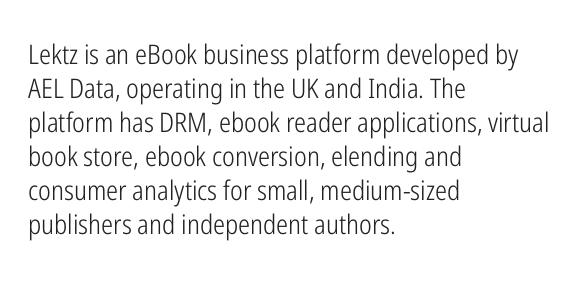
The image shows 27 px text type, upright; set left-aligned, normal line spacing (1.26x), normal letter spacing, not underlined.
